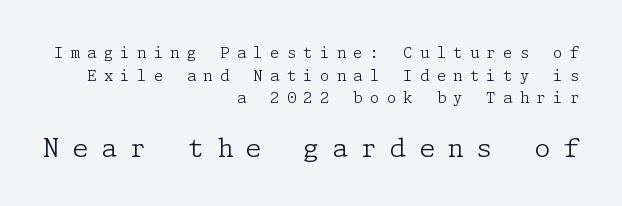
The image shows 26 px text type, upright; set right-aligned, normal line spacing (1.51x), unusually wide letter spacing (+0.49 em), not underlined; the second (bottom) block is 1.73x larger.
